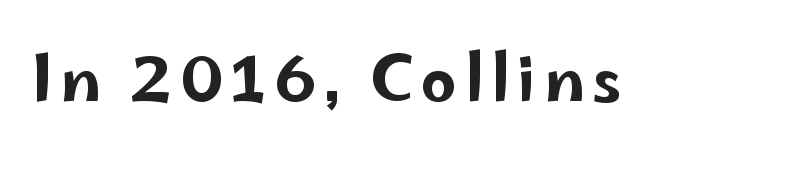
Q: Is the text italic (slanted)? A: No, it is upright.
Q: Is the typeface a serif or a sans-serif typeface? A: Sans-serif.
Q: Is the text underlined? A: No.
Q: Width (condensed, normal, or wide)? A: Wide.
Q: Stroke contrast? A: Low.
Q: x-height? A: Small.
Q: Monospaced? A: No.
